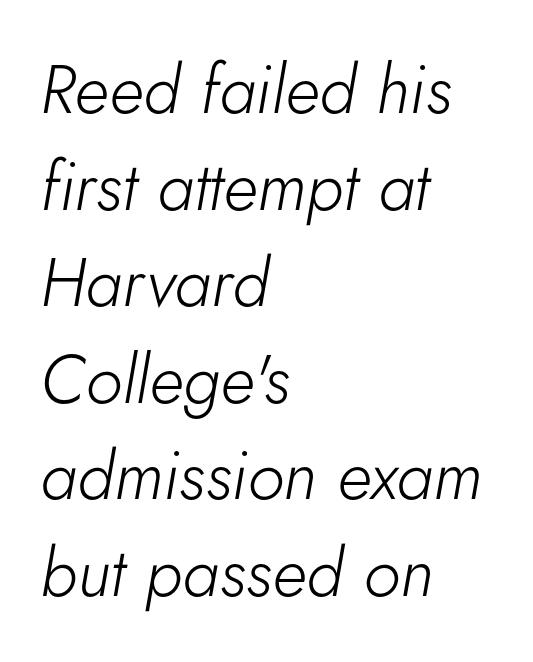
The image shows 68 px light type, italic (leaning right); set left-aligned, normal line spacing (1.42x), normal letter spacing, not underlined; low stroke contrast and a small x-height.
